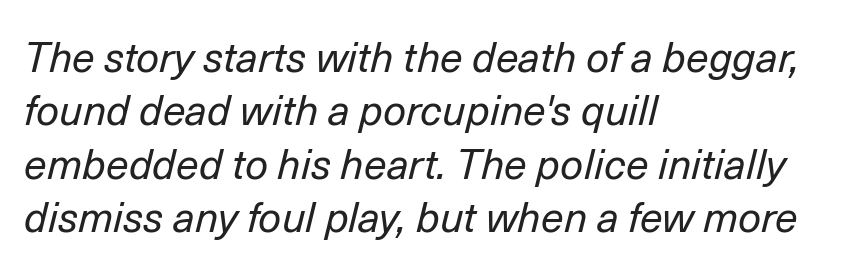
{"italic": "yes", "lean": "right", "slant_degrees": 14, "bold": "no", "weight": "regular", "width": "normal", "stroke_contrast": "low", "x_height": "medium", "monospaced": "no", "underline": "no", "align": "left", "line_spacing": "normal", "line_spacing_ratio": 1.3, "letter_spacing": "normal", "letter_spacing_em": 0.0, "glyph_px": 41}
